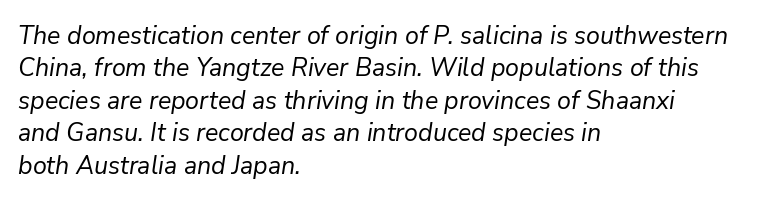
The image shows 25 px text type, italic (leaning right); set left-aligned, normal line spacing (1.3x), normal letter spacing, not underlined.
